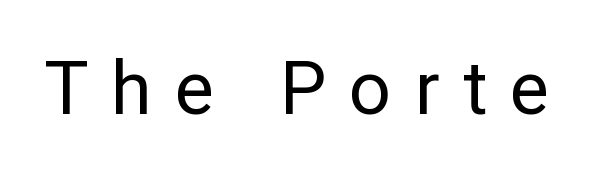
The image shows 74 px regular-weight sans-serif type, upright; set unusually wide letter spacing (+0.31 em), not underlined; low stroke contrast and a medium x-height.
